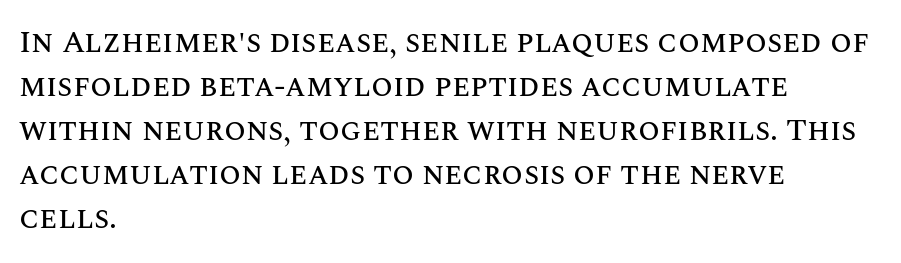
The image shows 31 px text type, upright; set left-aligned, normal line spacing (1.42x), normal letter spacing, not underlined; medium stroke contrast and a large x-height.
